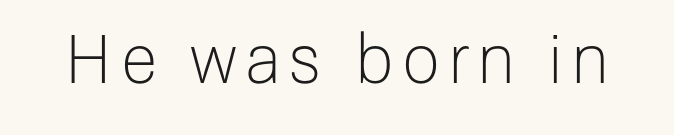
{"serif": "no", "italic": "no", "bold": "no", "weight": "light", "width": "normal", "stroke_contrast": "low", "x_height": "medium", "monospaced": "no", "underline": "no", "glyph_px": 67}
